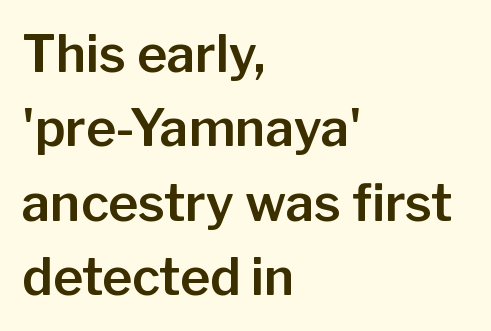
Q: Is the text italic (slanted)? A: No, it is upright.
Q: Is the typeface a serif or a sans-serif typeface? A: Sans-serif.
Q: Is the text underlined? A: No.
Q: How is the paragraph aligned? A: Left-aligned.
Q: Is the spacing between letters normal or unusually wide? A: Normal.
Q: Is the spacing between lines tight, normal or loose? A: Normal.
Q: Width (condensed, normal, or wide)? A: Normal.
Q: Stroke contrast? A: Low.
Q: x-height? A: Medium.
Q: Monospaced? A: No.
